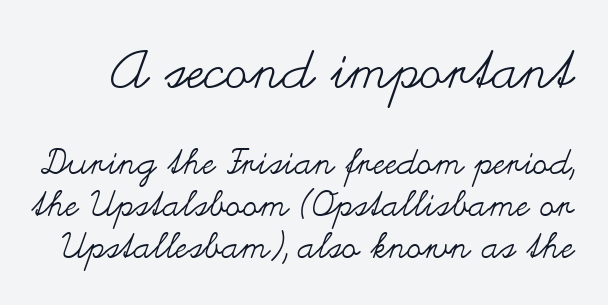
The image shows 53 px regular-weight, wide type; set line spacing 1.19x, normal letter spacing, not underlined; the first (top) block is 1.51x larger; medium stroke contrast and a small x-height.
